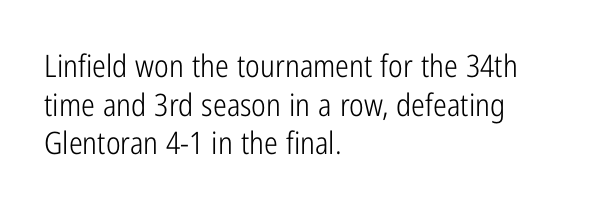
The image shows 31 px light, condensed sans-serif type, upright; set left-aligned, normal line spacing (1.25x), normal letter spacing, not underlined; low stroke contrast and a medium x-height.
